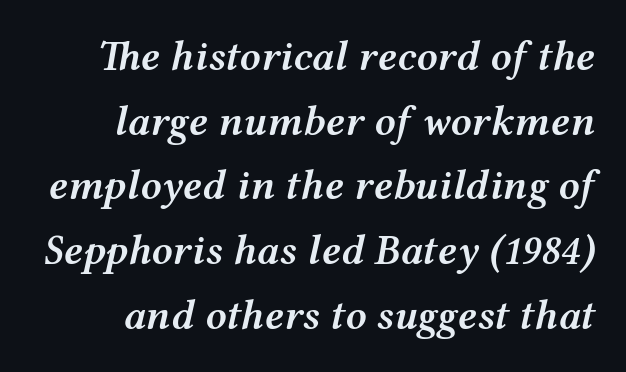
The image shows 42 px semibold, wide type, italic (leaning right); set normal line spacing (1.54x), normal letter spacing, not underlined; medium stroke contrast and a medium x-height.
